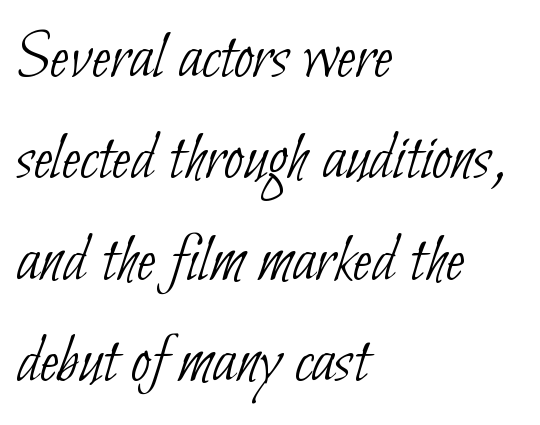
The image shows 70 px thin, condensed sans-serif type; set left-aligned, normal line spacing (1.45x), normal letter spacing, not underlined; low stroke contrast and a small x-height.
